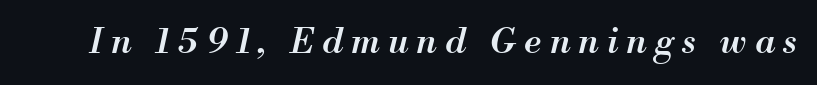
{"italic": "yes", "lean": "right", "slant_degrees": 13, "bold": "semi", "weight": "semibold", "width": "normal", "stroke_contrast": "medium", "x_height": "small", "monospaced": "no", "underline": "no", "letter_spacing": "wide", "letter_spacing_em": 0.24, "glyph_px": 35}
